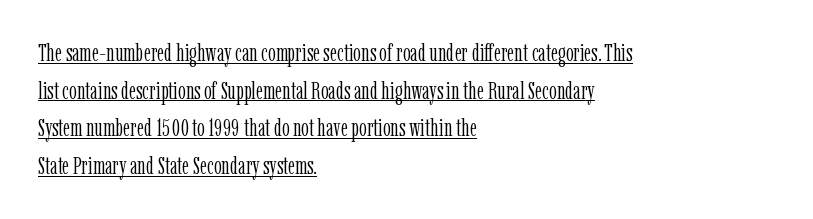
{"italic": "no", "bold": "no", "underline": "yes", "align": "left", "line_spacing": "normal", "line_spacing_ratio": 1.57, "letter_spacing": "normal", "letter_spacing_em": 0.0, "glyph_px": 24}
